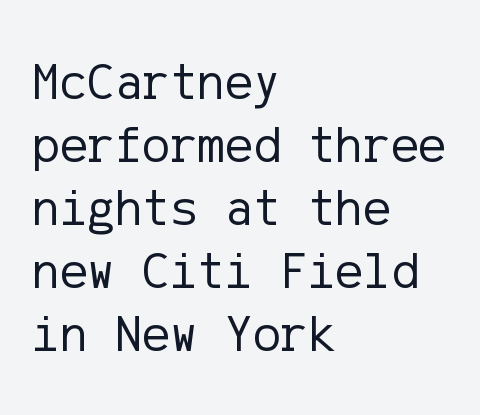
The image shows 52 px regular-weight sans-serif type, upright; set left-aligned, line spacing 1.21x, normal letter spacing, not underlined; low stroke contrast and a medium x-height.
